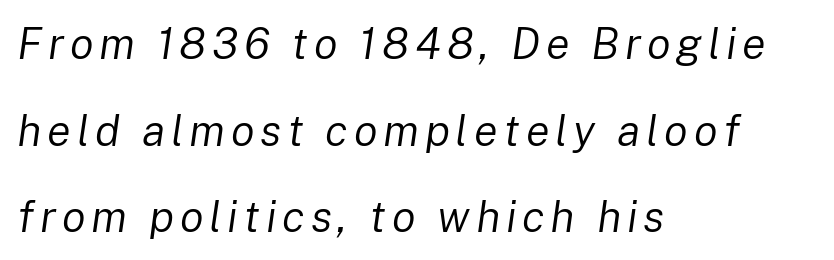
Q: Is the text bold? A: No.
Q: Is the text italic (slanted)? A: Yes, it leans right by about 8 degrees.
Q: Is the text underlined? A: No.
Q: How is the paragraph aligned? A: Left-aligned.
Q: Is the spacing between lines tight, normal or loose? A: Loose.
Q: Width (condensed, normal, or wide)? A: Normal.
Q: Stroke contrast? A: Low.
Q: x-height? A: Medium.
Q: Monospaced? A: No.
